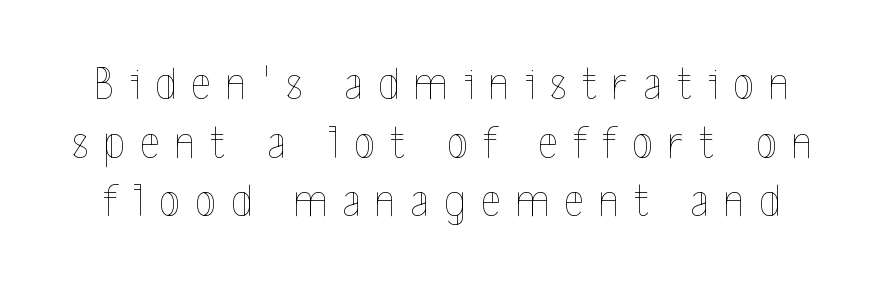
Looks like regular typesetting: each glyph gets only the width it needs. Vertically, the passage feels balanced, rows spaced as you'd expect. Tracking value appears strongly positive — letters spread wide. Rendered with straight, roman letterforms. Is this a heavy cut? Hardly; it is regular or lighter. This rendering features lettering with no underline.
